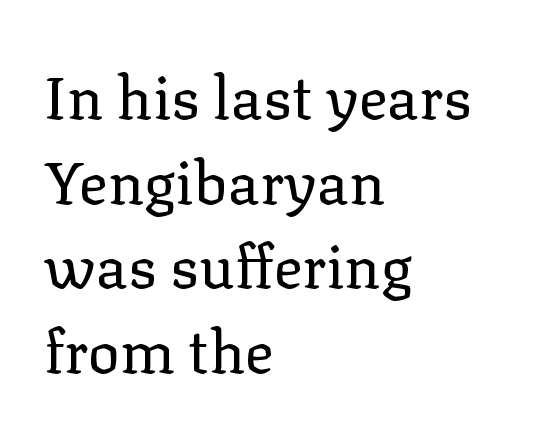
Q: Is the text bold? A: No.
Q: Is the text italic (slanted)? A: No, it is upright.
Q: Is the typeface a serif or a sans-serif typeface? A: Serif.
Q: Is the text underlined? A: No.
Q: How is the paragraph aligned? A: Left-aligned.
Q: Is the spacing between letters normal or unusually wide? A: Normal.
Q: Is the spacing between lines tight, normal or loose? A: Normal.
Q: Width (condensed, normal, or wide)? A: Normal.
Q: Stroke contrast? A: Low.
Q: x-height? A: Medium.
Q: Monospaced? A: No.
